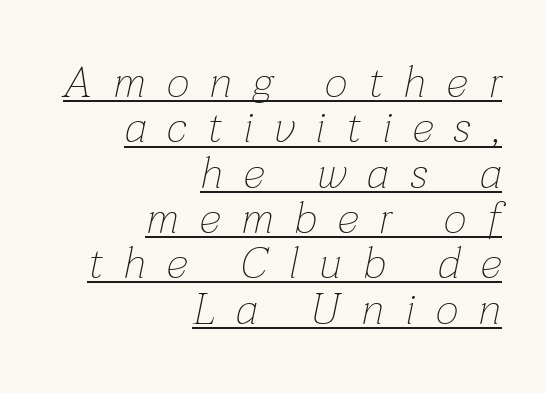
The image shows 44 px thin type, italic (leaning right); set right-aligned, tight line spacing (1.03x), unusually wide letter spacing (+0.48 em), underlined; low stroke contrast and a medium x-height.
